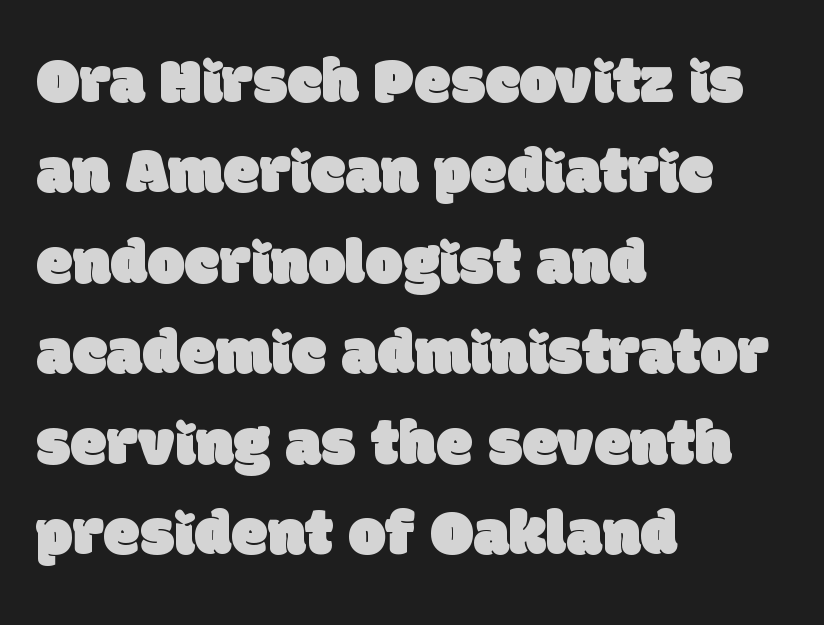
Q: Is the typeface a serif or a sans-serif typeface? A: Sans-serif.
Q: Is the text underlined? A: No.
Q: How is the paragraph aligned? A: Left-aligned.
Q: Is the spacing between letters normal or unusually wide? A: Normal.
Q: Is the spacing between lines tight, normal or loose? A: Normal.
Q: Width (condensed, normal, or wide)? A: Normal.
Q: Stroke contrast? A: Low.
Q: x-height? A: Large.
Q: Monospaced? A: No.
